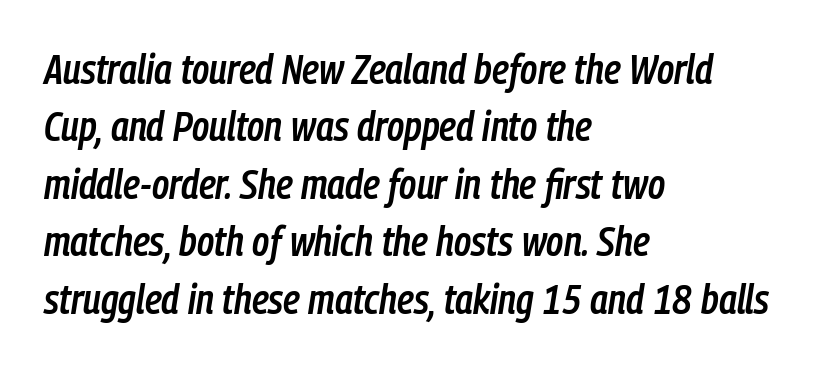
{"italic": "yes", "lean": "right", "slant_degrees": 9, "bold": "semi", "weight": "semibold", "width": "condensed", "stroke_contrast": "low", "x_height": "medium", "monospaced": "no", "underline": "no", "align": "left", "line_spacing": "normal", "line_spacing_ratio": 1.4, "letter_spacing": "normal", "letter_spacing_em": 0.0, "glyph_px": 41}
